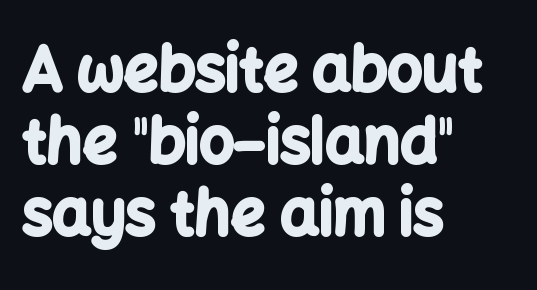
Horizontally, the lines are justified to the leading edge only. What kind of face is this? One without serifs — a sans. The passage shown is typed in a proportional face where columns would drift. Any mark beneath the type? The region is blank. The face used here has the dense, thick strokes of a bold.
